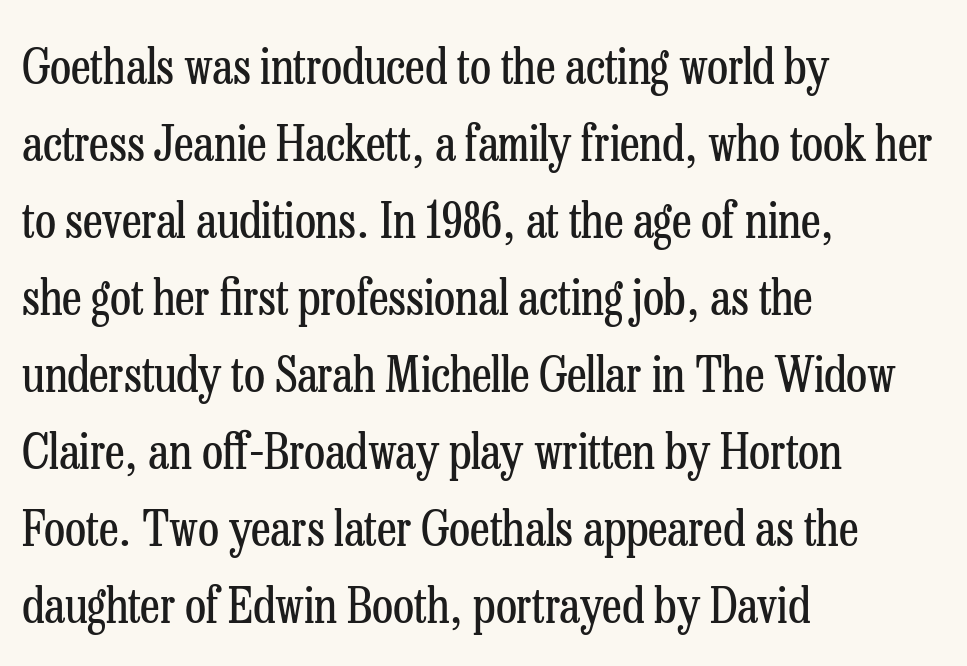
The compositor pushed each line to the left boundary. Letterform terminals end in serifs throughout the passage. These lines are rendered in a variable-pitch font. The lines sit at an ordinary, default distance from one another. The weight would be labelled regular, book, light, or lighter still.
